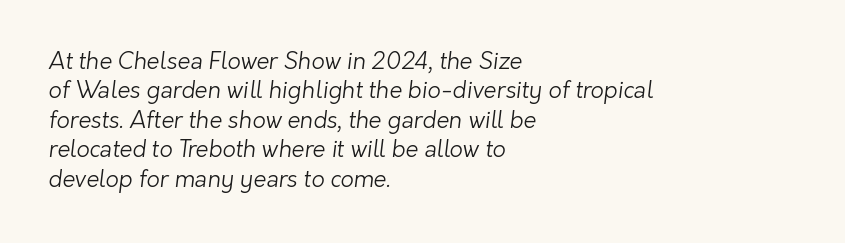
Q: Is the text bold? A: No.
Q: Is the text underlined? A: No.
Q: How is the paragraph aligned? A: Left-aligned.
Q: Is the spacing between letters normal or unusually wide? A: Normal.
Q: Is the spacing between lines tight, normal or loose? A: Normal.
